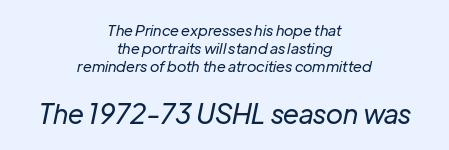
The gap between lines stays unmarked. Weight: regular or lighter. The second block has been scaled up relative to the first. The lines in this sample share a center point and differ in where they start and stop. The typography opts for an oblique posture over an upright one. Caption: standard tracking, unaltered.
